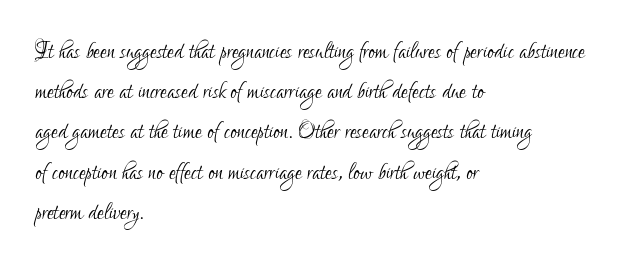
The image shows 30 px light, condensed sans-serif type; set left-aligned, normal line spacing (1.34x), normal letter spacing, not underlined; low stroke contrast and a small x-height.
